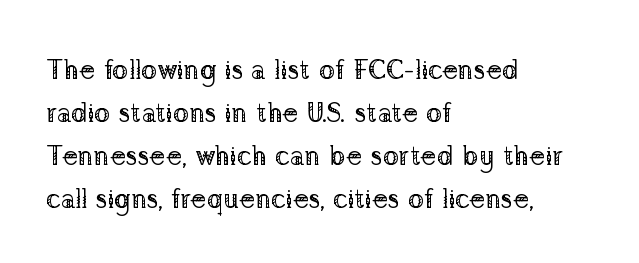
{"italic": "no", "bold": "no", "underline": "no", "align": "left", "line_spacing": "normal", "line_spacing_ratio": 1.59, "letter_spacing": "normal", "letter_spacing_em": 0.0, "glyph_px": 27}
